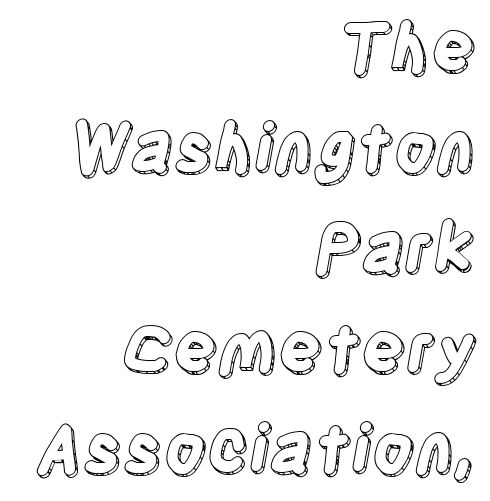
Whoever set this chose a conventional vertical rhythm. Varying glyph widths throughout — classic text-font behaviour. Words float on clear page, feet unadorned. Where is the straight margin? On the right. The letters sit at their default tracking, neither squeezed nor spread.
